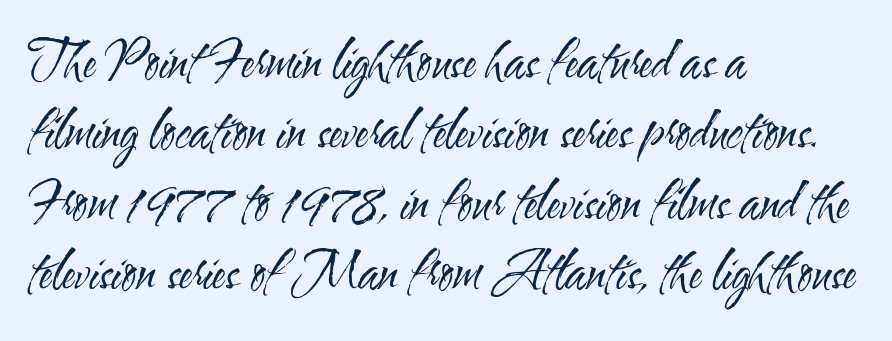
If you drew a ruler down the left edge, every line would touch it. Do the characters align in a grid? No, the font is proportional. The specimen omits any rule beneath the text block's lines. Compared with typical paragraphs, the rows here are spaced about the same. The tracking reads as untouched default to a designer's eye.
